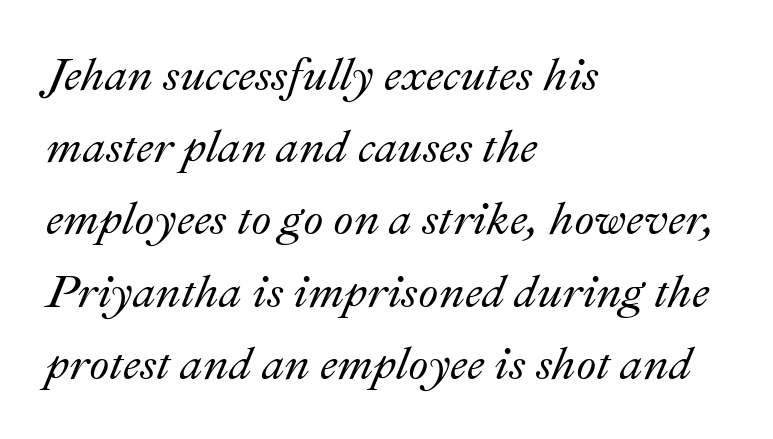
Q: Is the text italic (slanted)? A: Yes, it leans right by about 22 degrees.
Q: Is the text underlined? A: No.
Q: How is the paragraph aligned? A: Left-aligned.
Q: Is the spacing between letters normal or unusually wide? A: Normal.
Q: Is the spacing between lines tight, normal or loose? A: Normal.
Q: Width (condensed, normal, or wide)? A: Normal.
Q: Stroke contrast? A: Medium.
Q: x-height? A: Small.
Q: Monospaced? A: No.
